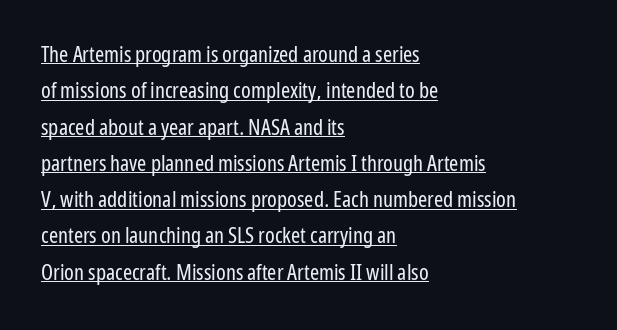
The image shows 22 px text type, upright; set left-aligned, normal line spacing (1.65x), normal letter spacing, underlined.
